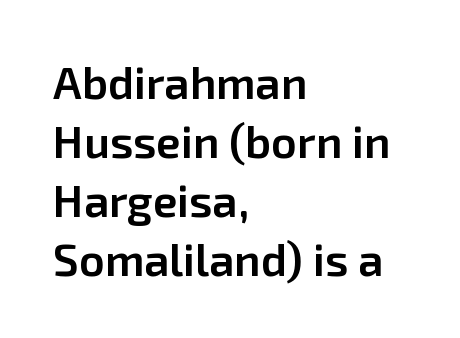
Q: Is the text bold? A: Semi-bold.
Q: Is the text italic (slanted)? A: No, it is upright.
Q: Is the typeface a serif or a sans-serif typeface? A: Sans-serif.
Q: Is the text underlined? A: No.
Q: How is the paragraph aligned? A: Left-aligned.
Q: Is the spacing between letters normal or unusually wide? A: Normal.
Q: Is the spacing between lines tight, normal or loose? A: Normal.
Q: Width (condensed, normal, or wide)? A: Normal.
Q: Stroke contrast? A: Low.
Q: x-height? A: Medium.
Q: Monospaced? A: No.
